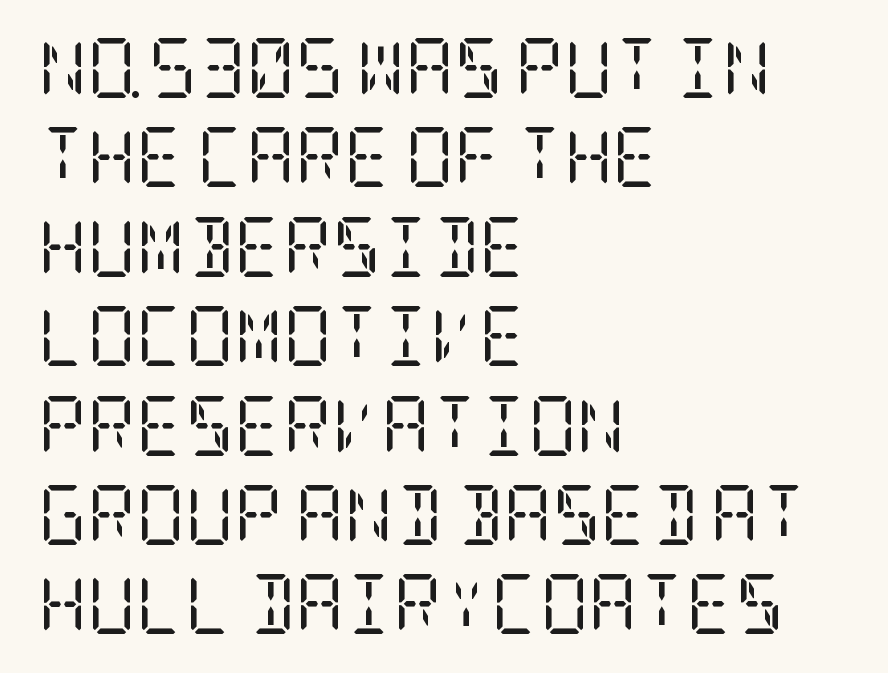
Posture: upright roman. Observe the serifs anchoring each vertical stroke in this sample. This sample uses plain, unmodified letter spacing. The font is comparable to plain body text, perhaps lighter.
